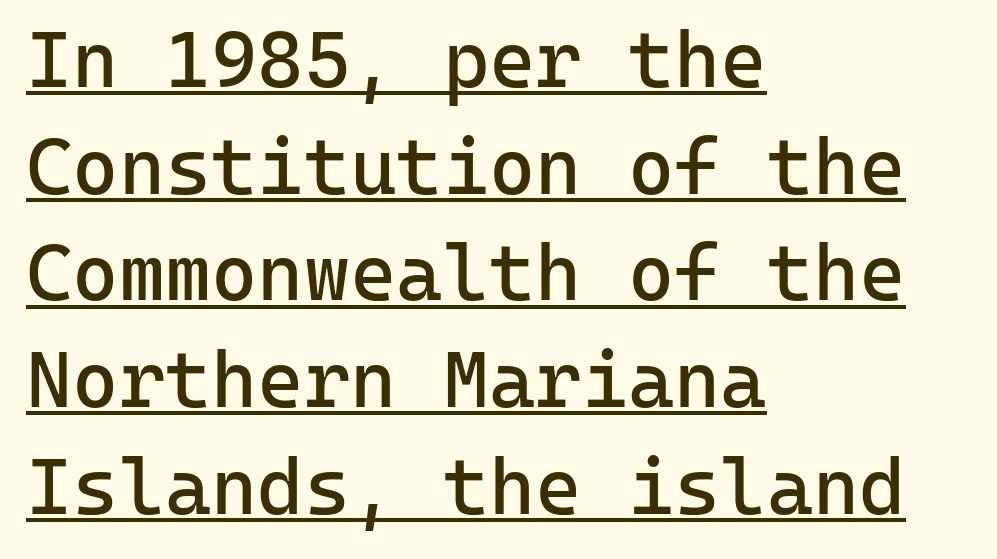
Every character here occupies the same horizontal width, giving the sample a typewriter-like rhythm. What decoration does the sample have? An underline. Unlike italic type, these characters show no tilt at all. Compared with typical body copy, the letter spacing here is the same.
